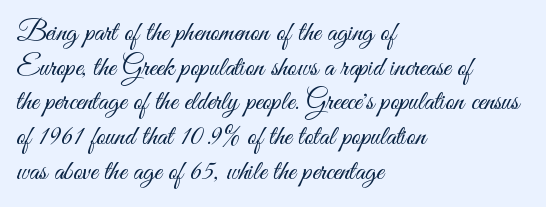
No extra tracking has been applied to these lines. The lines in this sample share a left origin and differ only in where they stop. The glyphs are unaccompanied by any horizontal stroke below them. A typesetter would call this proportional, since set widths differ per character.
